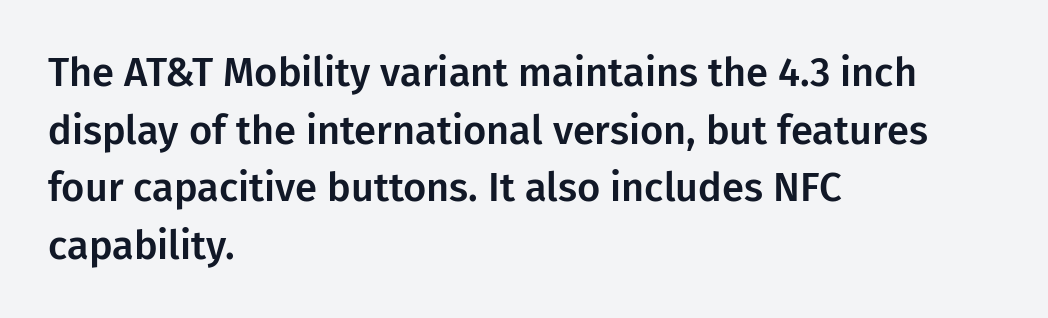
Q: Is the text italic (slanted)? A: No, it is upright.
Q: Is the typeface a serif or a sans-serif typeface? A: Sans-serif.
Q: Is the text underlined? A: No.
Q: How is the paragraph aligned? A: Left-aligned.
Q: Is the spacing between letters normal or unusually wide? A: Normal.
Q: Is the spacing between lines tight, normal or loose? A: Normal.
Q: Width (condensed, normal, or wide)? A: Normal.
Q: Stroke contrast? A: Low.
Q: x-height? A: Medium.
Q: Monospaced? A: No.
